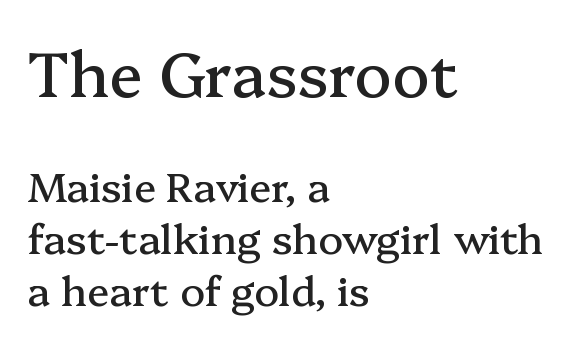
Q: Is the text italic (slanted)? A: No, it is upright.
Q: Is the typeface a serif or a sans-serif typeface? A: Serif.
Q: Is the text underlined? A: No.
Q: How is the paragraph aligned? A: Left-aligned.
Q: Is the spacing between letters normal or unusually wide? A: Normal.
Q: Is the spacing between lines tight, normal or loose? A: Normal.
Q: Which block of text is set in a larger size, the first (top) or the second (bottom)? A: The first (top) one.
Q: Width (condensed, normal, or wide)? A: Normal.
Q: Stroke contrast? A: Medium.
Q: x-height? A: Medium.
Q: Monospaced? A: No.
